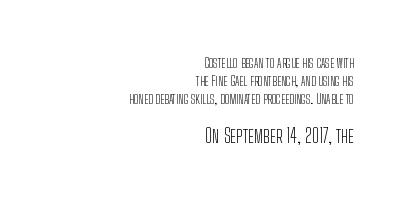
Q: Is the text bold? A: No.
Q: Is the text italic (slanted)? A: No, it is upright.
Q: Is the text underlined? A: No.
Q: How is the paragraph aligned? A: Right-aligned.
Q: Is the spacing between letters normal or unusually wide? A: Normal.
Q: Is the spacing between lines tight, normal or loose? A: Normal.
Q: Which block of text is set in a larger size, the first (top) or the second (bottom)? A: The second (bottom) one.
